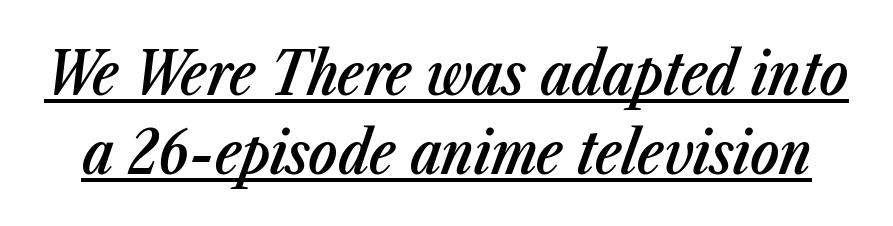
The image shows 60 px semibold, condensed type, italic (leaning right); set normal line spacing (1.31x), normal letter spacing, underlined; low stroke contrast and a medium x-height.
